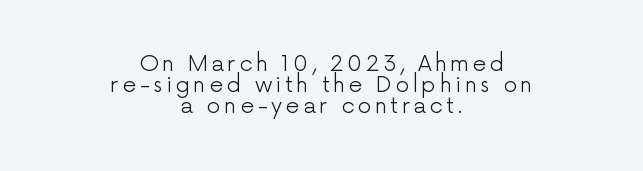
Q: Is the text bold? A: No.
Q: Is the text italic (slanted)? A: No, it is upright.
Q: Is the text underlined? A: No.
Q: How is the paragraph aligned? A: Centered.
Q: Is the spacing between lines tight, normal or loose? A: Tight.
